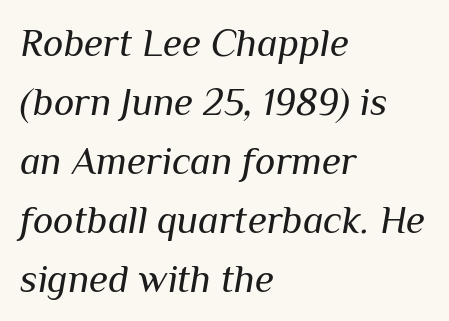
Q: Is the text bold? A: No.
Q: Is the text italic (slanted)? A: Yes, it leans right by about 10 degrees.
Q: Is the text underlined? A: No.
Q: How is the paragraph aligned? A: Left-aligned.
Q: Is the spacing between letters normal or unusually wide? A: Normal.
Q: Is the spacing between lines tight, normal or loose? A: Normal.
Q: Width (condensed, normal, or wide)? A: Normal.
Q: Stroke contrast? A: Medium.
Q: x-height? A: Medium.
Q: Monospaced? A: No.
